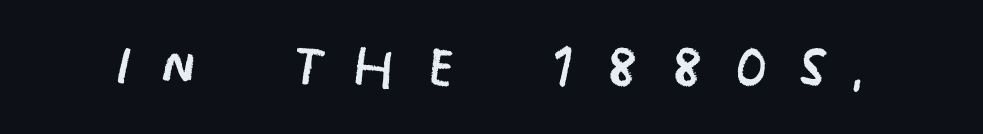
Q: Is the text bold? A: No.
Q: Is the typeface a serif or a sans-serif typeface? A: Sans-serif.
Q: Is the text underlined? A: No.
Q: Is the spacing between letters normal or unusually wide? A: Unusually wide.
Q: Width (condensed, normal, or wide)? A: Condensed.
Q: Stroke contrast? A: Low.
Q: x-height? A: Large.
Q: Monospaced? A: No.
